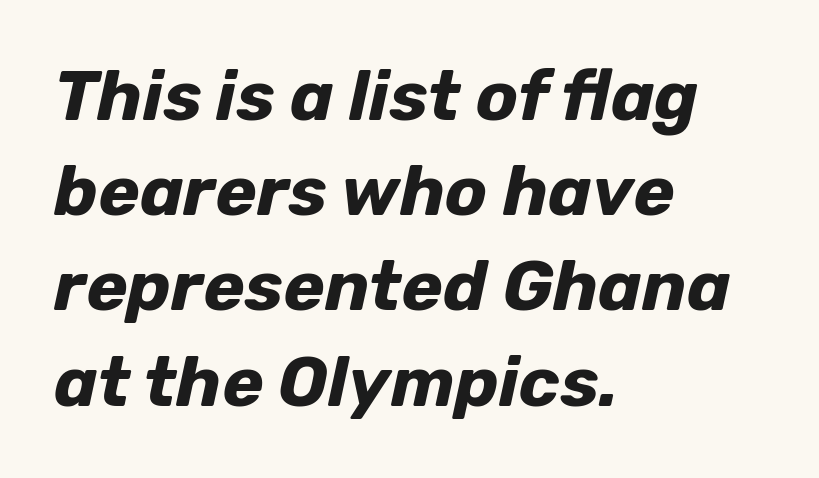
The passage shown stacks its lines at a standard gap. Rendered with sloped, italic letterforms. These lines are rendered in a variable-pitch font. Standard letterfit; no display-style spreading of the glyphs.
